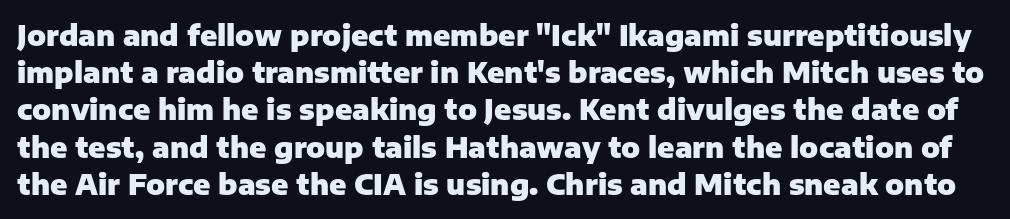
{"serif": "no", "italic": "no", "bold": "yes", "weight": "heavy", "width": "normal", "stroke_contrast": "low", "x_height": "medium", "monospaced": "no", "underline": "no", "line_spacing": "normal", "line_spacing_ratio": 1.33, "letter_spacing": "normal", "letter_spacing_em": 0.0, "glyph_px": 28}
